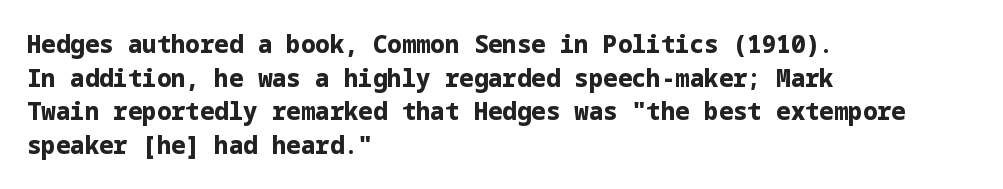
The image shows 24 px bold type, upright; set left-aligned, normal line spacing (1.4x), normal letter spacing, not underlined.
